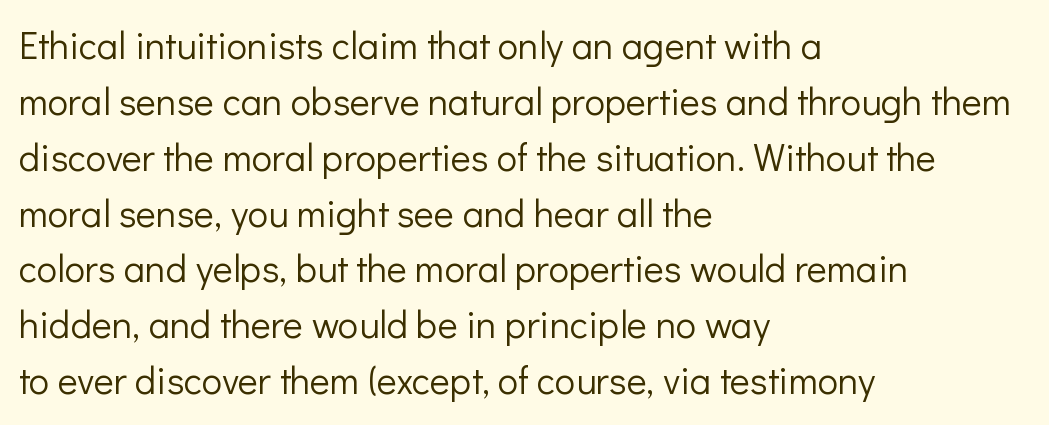
The image shows 38 px light sans-serif type, upright; set left-aligned, normal line spacing (1.47x), normal letter spacing, not underlined; low stroke contrast and a medium x-height.
